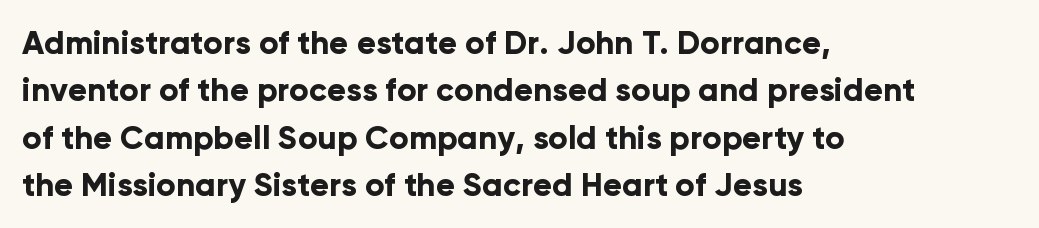
Q: Is the text bold? A: Yes.
Q: Is the text italic (slanted)? A: No, it is upright.
Q: Is the typeface a serif or a sans-serif typeface? A: Sans-serif.
Q: Is the text underlined? A: No.
Q: How is the paragraph aligned? A: Left-aligned.
Q: Is the spacing between letters normal or unusually wide? A: Normal.
Q: Is the spacing between lines tight, normal or loose? A: Normal.
Q: Width (condensed, normal, or wide)? A: Normal.
Q: Stroke contrast? A: Low.
Q: x-height? A: Medium.
Q: Monospaced? A: No.
